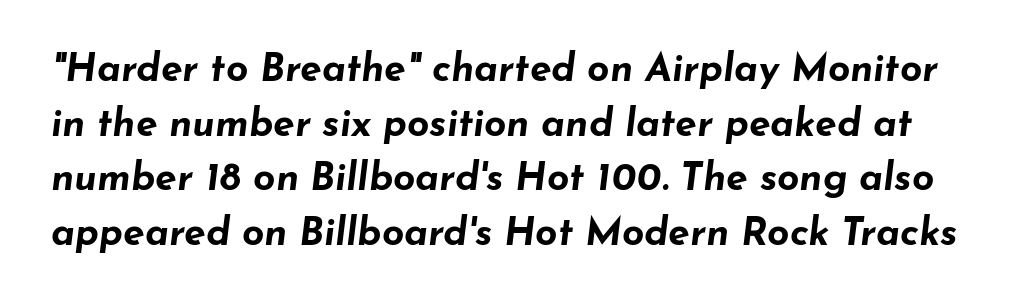
{"italic": "yes", "lean": "right", "slant_degrees": 7, "bold": "yes", "weight": "bold", "width": "wide", "stroke_contrast": "low", "x_height": "small", "monospaced": "no", "underline": "no", "line_spacing": "normal", "line_spacing_ratio": 1.4, "letter_spacing": "normal", "letter_spacing_em": 0.0, "glyph_px": 39}
